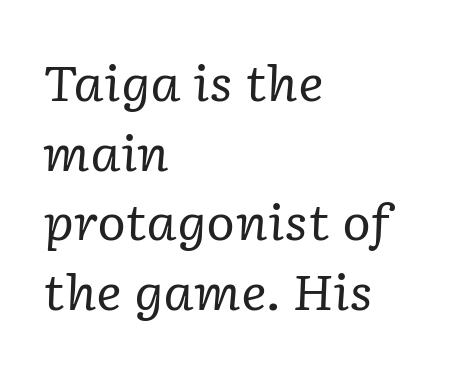
Students, observe: this is what conventionally led text looks like. Descender tails drop into unmarked territory. Type style note: has serifs. Each letter keeps its own natural width here, so spacing adapts to shape. Reading down the block, your eye returns to a fixed left position each line. Glyph-to-glyph distance matches everyday printed text.
